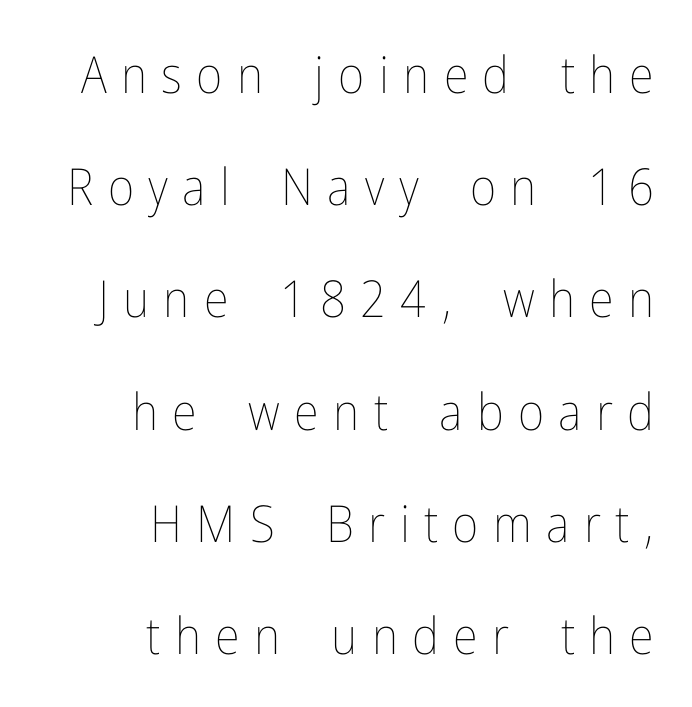
Lines of text with bare space underneath. Does extra space separate the letters? Yes, quite a lot of it. Varying glyph widths throughout — classic text-font behaviour. Is the stroke heavy? The answer is a plain regular-or-lighter. This sample is right-justified, so line beginnings fall wherever the words allow.
